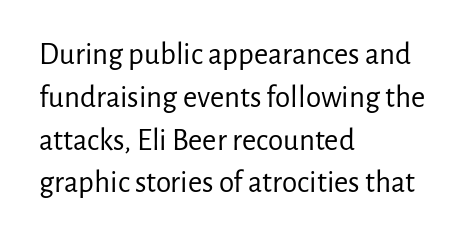
{"serif": "no", "italic": "no", "bold": "no", "weight": "regular", "width": "normal", "stroke_contrast": "low", "x_height": "medium", "monospaced": "no", "underline": "no", "align": "left", "line_spacing": "normal", "line_spacing_ratio": 1.38, "letter_spacing": "normal", "letter_spacing_em": 0.0, "glyph_px": 31}
